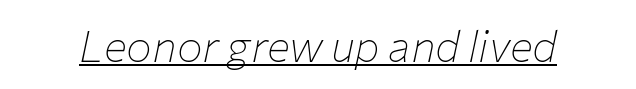
{"italic": "yes", "lean": "right", "slant_degrees": 12, "bold": "no", "weight": "thin", "width": "normal", "stroke_contrast": "low", "x_height": "medium", "monospaced": "no", "underline": "yes", "letter_spacing": "normal", "letter_spacing_em": 0.0, "glyph_px": 43}
